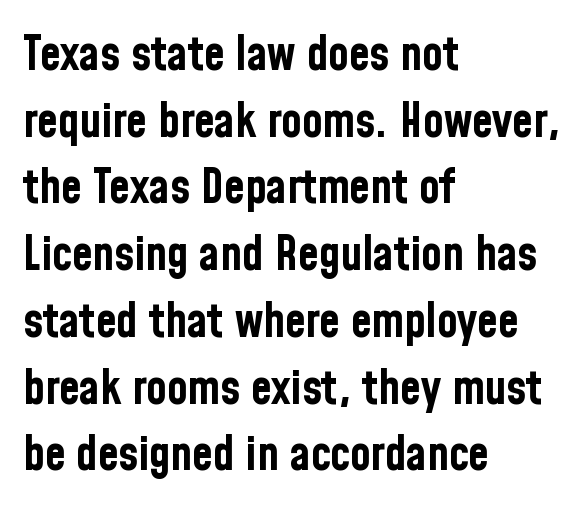
The image shows 47 px bold, condensed sans-serif type, upright; set left-aligned, normal line spacing (1.42x), normal letter spacing, not underlined; low stroke contrast and a medium x-height.
